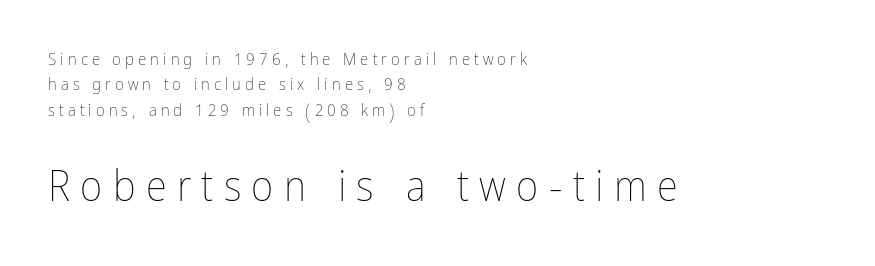
Q: Is the text bold? A: No.
Q: Is the text italic (slanted)? A: No, it is upright.
Q: Is the text underlined? A: No.
Q: How is the paragraph aligned? A: Left-aligned.
Q: Is the spacing between letters normal or unusually wide? A: Unusually wide.
Q: Is the spacing between lines tight, normal or loose? A: Normal.
Q: Which block of text is set in a larger size, the first (top) or the second (bottom)? A: The second (bottom) one.
Q: Width (condensed, normal, or wide)? A: Condensed.
Q: Stroke contrast? A: Low.
Q: x-height? A: Medium.
Q: Monospaced? A: No.
